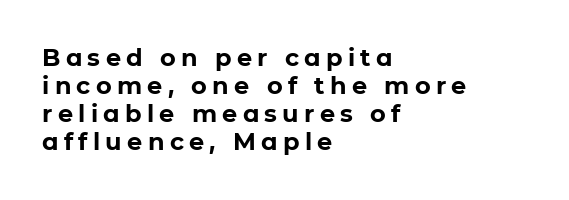
{"italic": "no", "bold": "yes", "underline": "no", "align": "left", "line_spacing_ratio": 1.17, "letter_spacing": "wide", "letter_spacing_em": 0.22, "glyph_px": 24}
